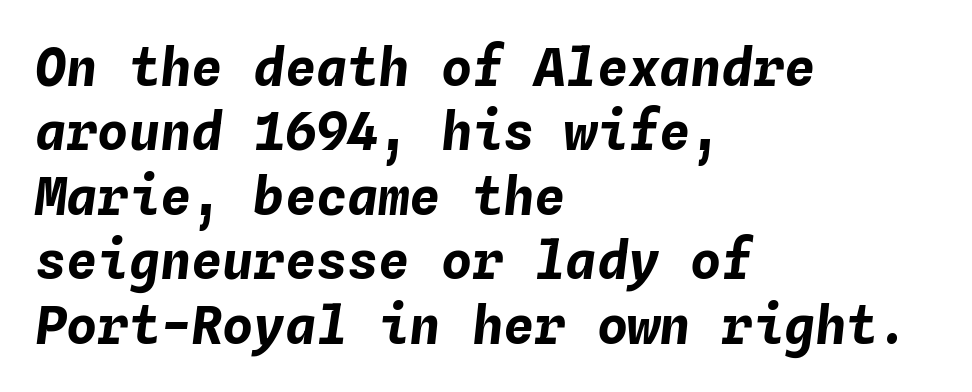
{"italic": "yes", "lean": "right", "slant_degrees": 4, "bold": "yes", "weight": "bold", "width": "normal", "stroke_contrast": "low", "x_height": "medium", "monospaced": "yes", "underline": "no", "align": "left", "line_spacing_ratio": 1.24, "letter_spacing": "normal", "letter_spacing_em": 0.0, "glyph_px": 52}
